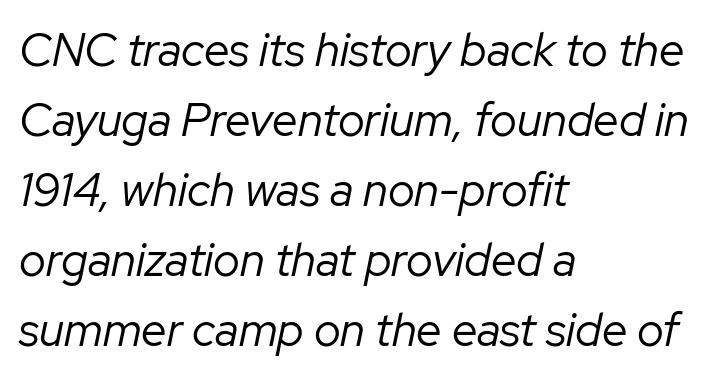
{"italic": "yes", "lean": "right", "slant_degrees": 12, "bold": "no", "weight": "regular", "width": "normal", "stroke_contrast": "low", "x_height": "medium", "monospaced": "no", "underline": "no", "align": "left", "line_spacing": "normal", "line_spacing_ratio": 1.52, "letter_spacing": "normal", "letter_spacing_em": 0.0, "glyph_px": 46}
